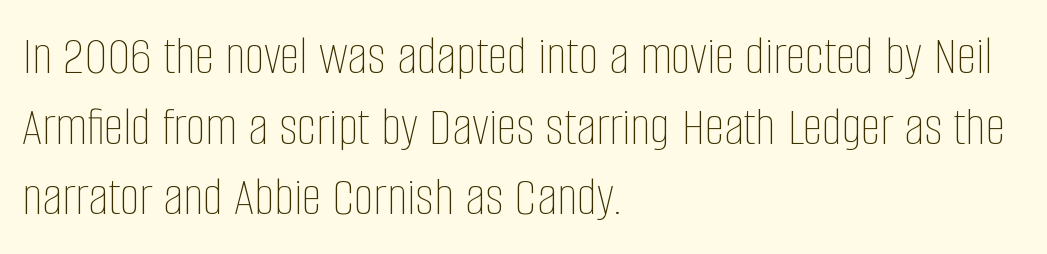
Bare-footed words on every line. Proportional: the letters do not fall into vertical columns. The line-height multiplier appears to be the usual default. Honestly, the letter spacing is just normal — you wouldn't notice it. The type sits square on the baseline with zero lean. Short and long lines alike share a common starting point at left.
